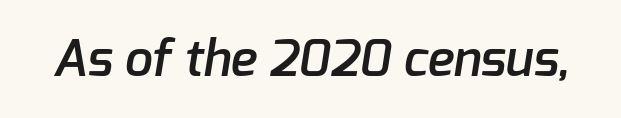
Q: Is the text bold? A: Semi-bold.
Q: Is the typeface a serif or a sans-serif typeface? A: Sans-serif.
Q: Is the text underlined? A: No.
Q: Is the spacing between letters normal or unusually wide? A: Normal.
Q: Width (condensed, normal, or wide)? A: Normal.
Q: Stroke contrast? A: Low.
Q: x-height? A: Medium.
Q: Monospaced? A: No.
